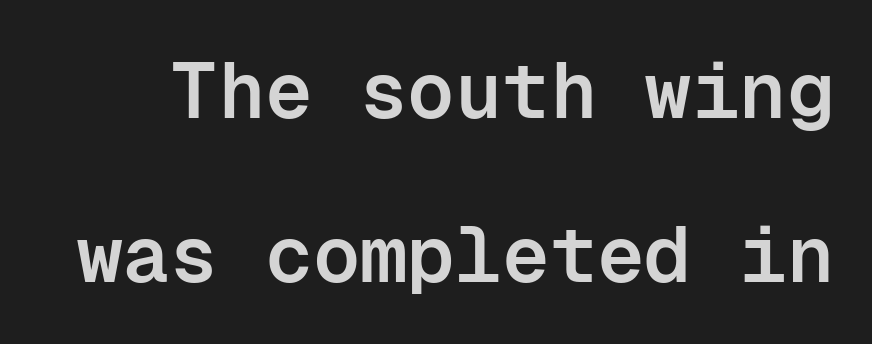
Q: Is the text bold? A: Semi-bold.
Q: Is the text italic (slanted)? A: No, it is upright.
Q: Is the typeface a serif or a sans-serif typeface? A: Sans-serif.
Q: Is the text underlined? A: No.
Q: Is the spacing between letters normal or unusually wide? A: Normal.
Q: Is the spacing between lines tight, normal or loose? A: Loose.
Q: Width (condensed, normal, or wide)? A: Normal.
Q: Stroke contrast? A: Low.
Q: x-height? A: Medium.
Q: Monospaced? A: Yes.
